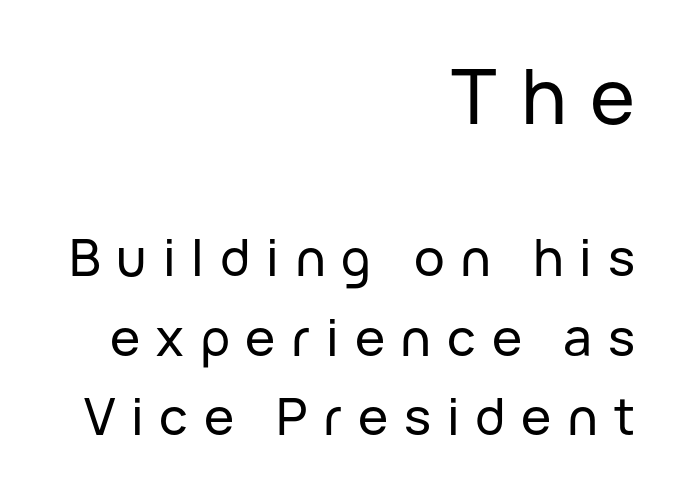
Which margin do the lines hug? The right one — the left edge is uneven. Words float on clear page, feet unadorned. When letters stand straight like this, we call the style roman or upright. The letters in the upper block stand taller than those in the block below. Someone cranked the tracking dial way up on this one.
